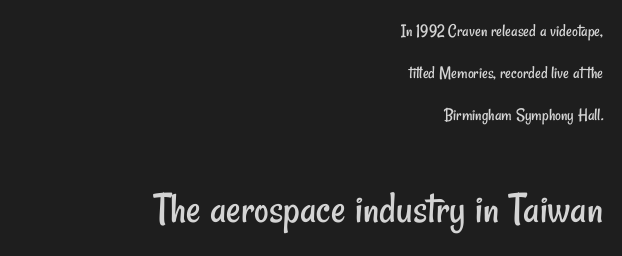
The lines are quadded right. Does the type have serifs? No, each stem ends abruptly. The string is rendered with underlining switched off. A typesetter would call this zero additional tracking. Is this a heavy cut? Hardly; it is regular or lighter.
